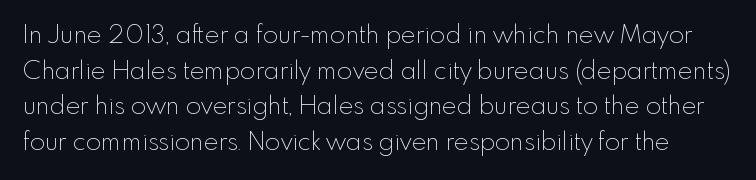
{"italic": "no", "bold": "no", "underline": "no", "line_spacing": "normal", "line_spacing_ratio": 1.43, "letter_spacing": "normal", "letter_spacing_em": 0.0, "glyph_px": 25}
